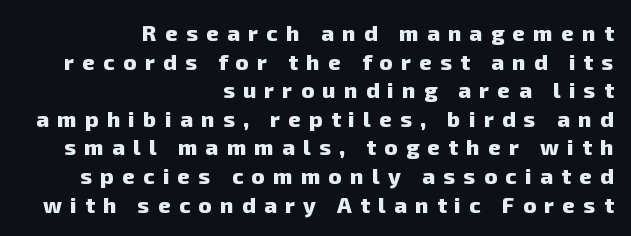
The image shows 22 px bold type; set right-aligned, normal line spacing (1.3x), unusually wide letter spacing (+0.38 em), not underlined.
